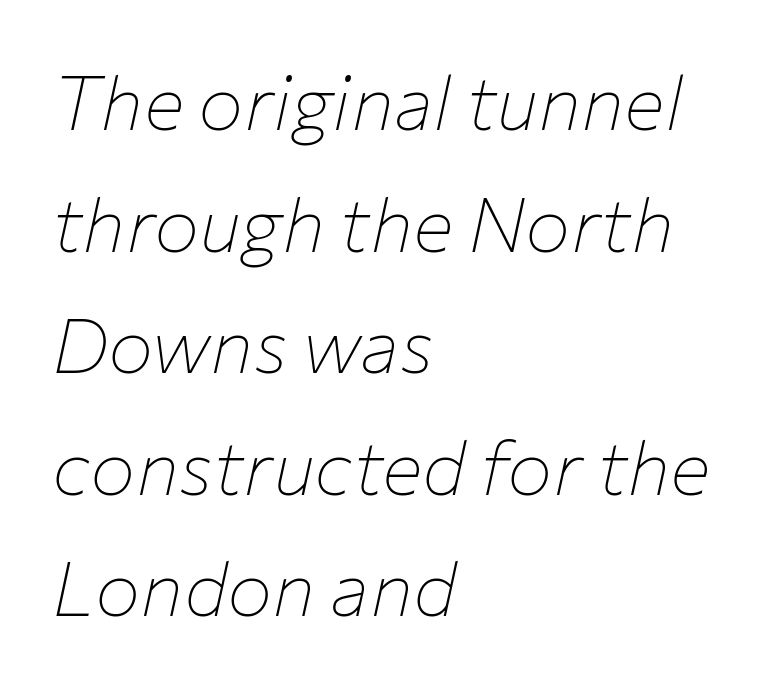
{"italic": "yes", "lean": "right", "slant_degrees": 12, "bold": "no", "weight": "thin", "width": "normal", "stroke_contrast": "low", "x_height": "medium", "monospaced": "no", "underline": "no", "align": "left", "line_spacing": "normal", "line_spacing_ratio": 1.6, "letter_spacing": "normal", "letter_spacing_em": 0.0, "glyph_px": 76}
